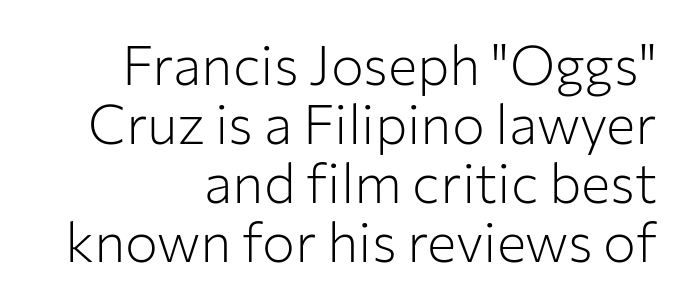
Decoration check: the copy has no underline. To sum up the face: it is a sans, with no serifs. Looks like regular typesetting: each glyph gets only the width it needs. Notice how descenders almost collide with the ascenders below — that's tight leading.
